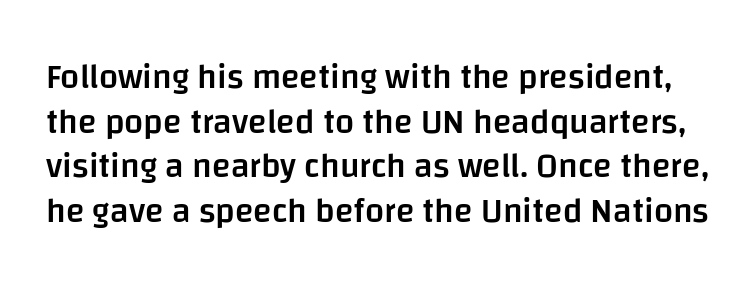
{"serif": "no", "italic": "no", "bold": "semi", "weight": "semibold", "width": "normal", "stroke_contrast": "low", "x_height": "large", "monospaced": "no", "underline": "no", "line_spacing": "normal", "line_spacing_ratio": 1.31, "letter_spacing": "normal", "letter_spacing_em": 0.0, "glyph_px": 34}
